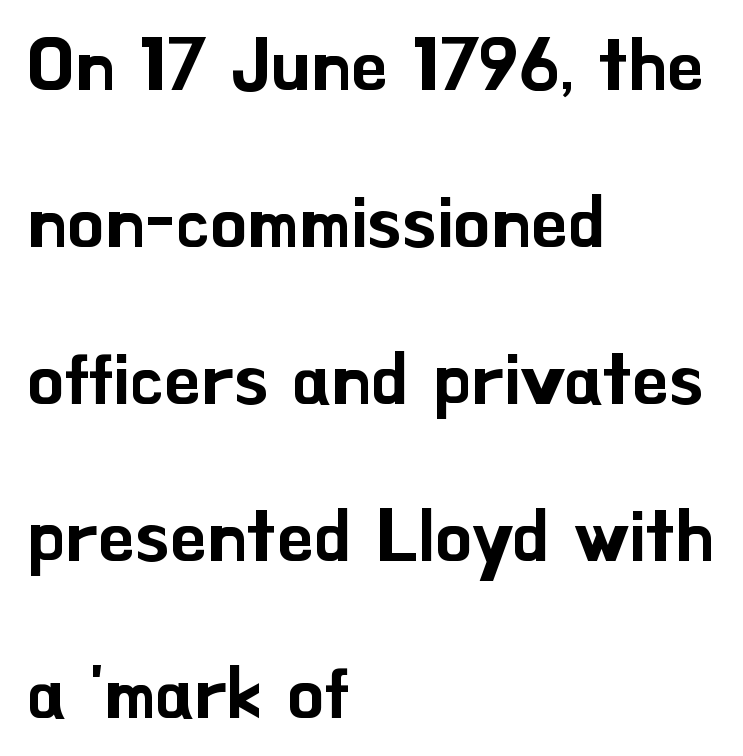
Descenders hang freely into open space. Here the glyphs are tracked normally, forming tight word shapes. What kind of face is this? One without serifs — a sans. This rendering uses left alignment, leaving the right contour irregular. Leading is clearly above the norm, producing a sparse column.
